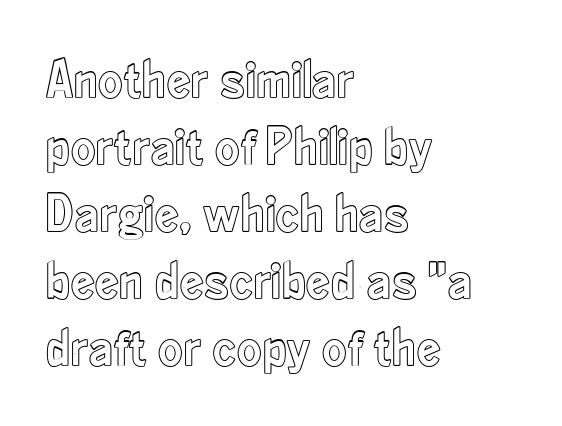
The image shows 54 px condensed type, upright; set left-aligned, line spacing 1.24x, normal letter spacing, not underlined; a small x-height.
